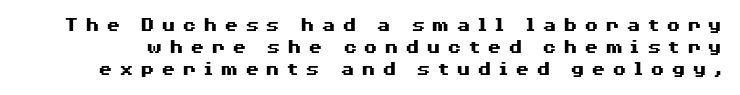
{"italic": "no", "bold": "yes", "underline": "no", "line_spacing": "tight", "line_spacing_ratio": 1.04, "letter_spacing": "wide", "letter_spacing_em": 0.3, "glyph_px": 21}
